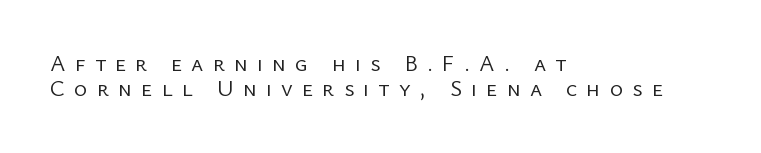
{"italic": "no", "bold": "no", "underline": "no", "align": "left", "line_spacing": "tight", "line_spacing_ratio": 1.07, "letter_spacing": "wide", "letter_spacing_em": 0.4, "glyph_px": 23}
